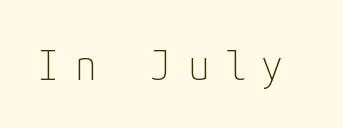
In terms of letterform style, serifs are entirely absent. The lettering stays uniformly vertical, giving the passage a roman look. Only glyphs here, with clear space below each row. The face used here is rendered with a markedly widened letterfit. On a weight scale, this lands at 450 or below.
